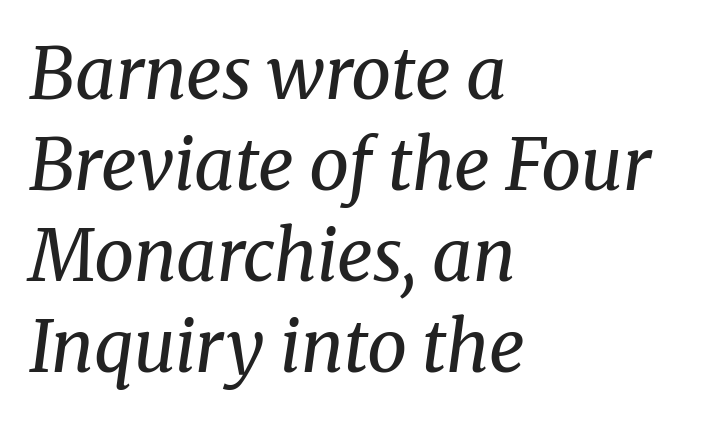
The text carries the slant typical of an italic or oblique font. Is this a heavy cut? Hardly; it is regular or lighter. Varying glyph widths throughout — classic text-font behaviour. The rows are spaced the way most documents space them. The space directly below the letters is spotless. Old-style or modern, the face here clearly has serifs.
